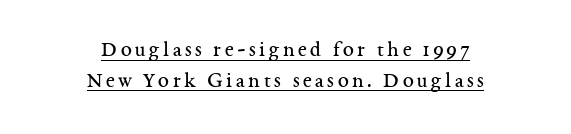
Q: Is the text bold? A: No.
Q: Is the text italic (slanted)? A: No, it is upright.
Q: Is the text underlined? A: Yes.
Q: How is the paragraph aligned? A: Centered.
Q: Is the spacing between lines tight, normal or loose? A: Normal.
